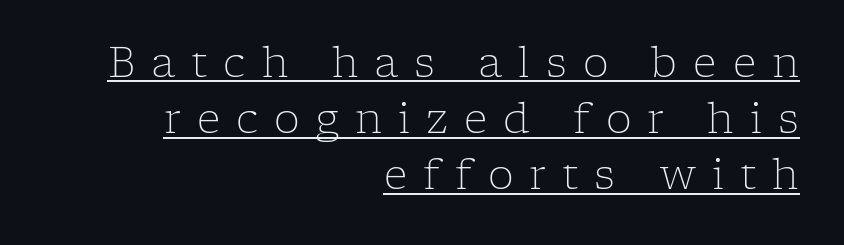
Q: Is the text bold? A: No.
Q: Is the text italic (slanted)? A: No, it is upright.
Q: Is the typeface a serif or a sans-serif typeface? A: Serif.
Q: Is the text underlined? A: Yes.
Q: How is the paragraph aligned? A: Right-aligned.
Q: Is the spacing between letters normal or unusually wide? A: Unusually wide.
Q: Is the spacing between lines tight, normal or loose? A: Normal.
Q: Width (condensed, normal, or wide)? A: Normal.
Q: Stroke contrast? A: Low.
Q: x-height? A: Medium.
Q: Monospaced? A: No.
